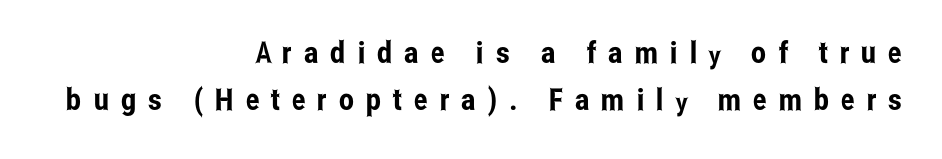
{"serif": "no", "italic": "no", "width": "condensed", "stroke_contrast": "low", "x_height": "medium", "monospaced": "no", "underline": "no", "align": "right", "line_spacing": "normal", "line_spacing_ratio": 1.57, "letter_spacing": "wide", "letter_spacing_em": 0.4, "glyph_px": 30}
